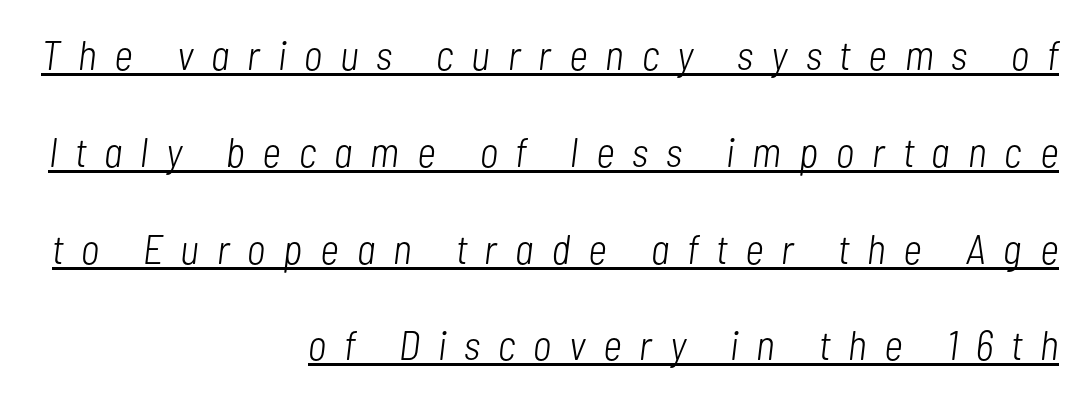
Q: Is the text bold? A: No.
Q: Is the text italic (slanted)? A: Yes, it leans right by about 7 degrees.
Q: Is the text underlined? A: Yes.
Q: How is the paragraph aligned? A: Right-aligned.
Q: Is the spacing between letters normal or unusually wide? A: Unusually wide.
Q: Is the spacing between lines tight, normal or loose? A: Loose.
Q: Width (condensed, normal, or wide)? A: Condensed.
Q: Stroke contrast? A: Low.
Q: x-height? A: Medium.
Q: Monospaced? A: No.
